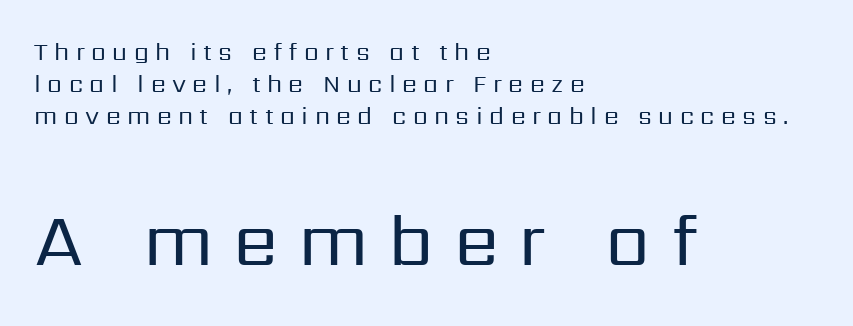
{"serif": "no", "italic": "no", "bold": "no", "weight": "regular", "width": "normal", "stroke_contrast": "low", "x_height": "medium", "monospaced": "no", "underline": "no", "align": "left", "line_spacing": "normal", "line_spacing_ratio": 1.33, "letter_spacing": "wide", "letter_spacing_em": 0.27, "larger_block": "second", "size_ratio": 3.04, "glyph_px": 73}
